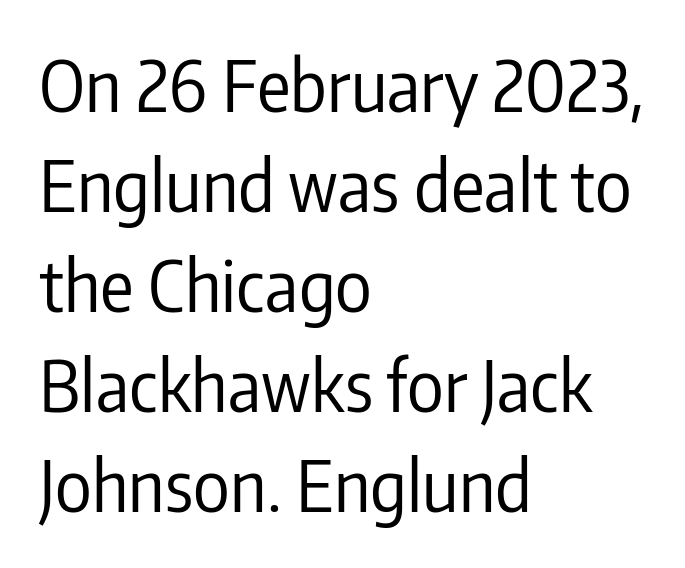
Compared with a centered layout, this one pins lines to the left instead. The leading is moderate, giving the passage an even texture. The rendering keeps characters at their native spacing. The type sits square on the baseline with zero lean. Nothing heavy about these letters — not bold at all. The specimen omits any rule beneath the text block's lines.
